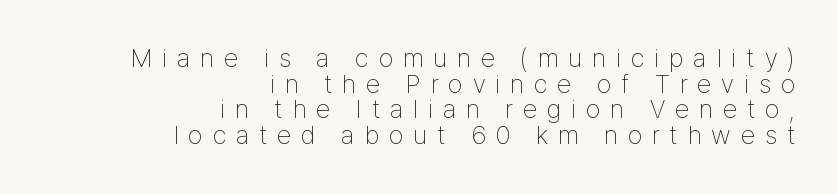
{"italic": "no", "bold": "no", "underline": "no", "align": "right", "line_spacing": "tight", "line_spacing_ratio": 0.99, "letter_spacing": "wide", "letter_spacing_em": 0.38, "glyph_px": 26}
